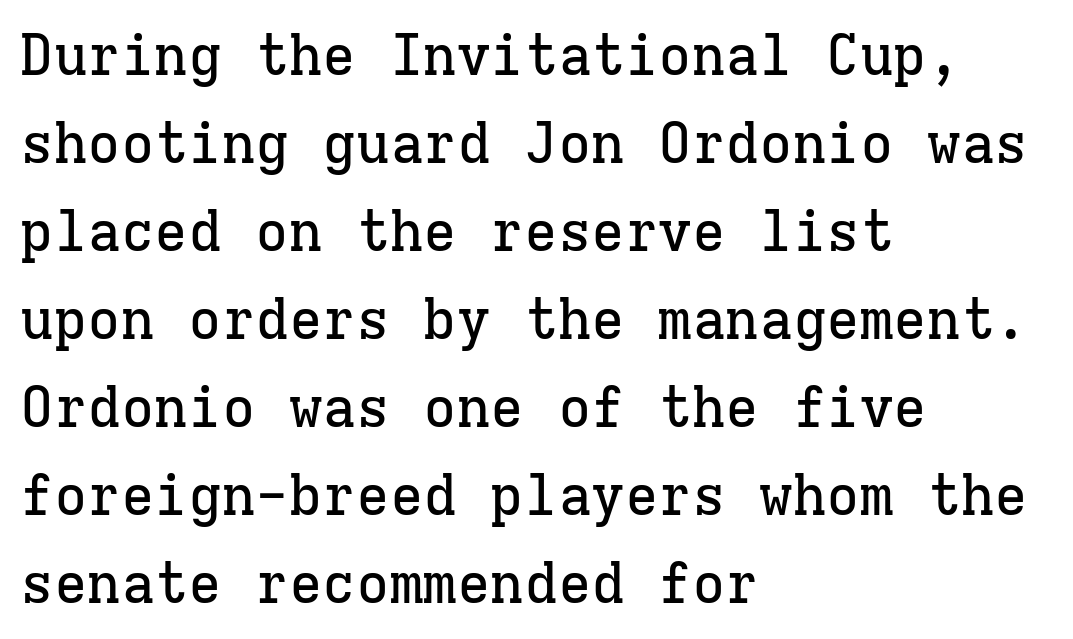
The image shows 56 px serif type, upright, monospaced; set left-aligned, normal line spacing (1.57x), normal letter spacing, not underlined; low stroke contrast and a medium x-height.
